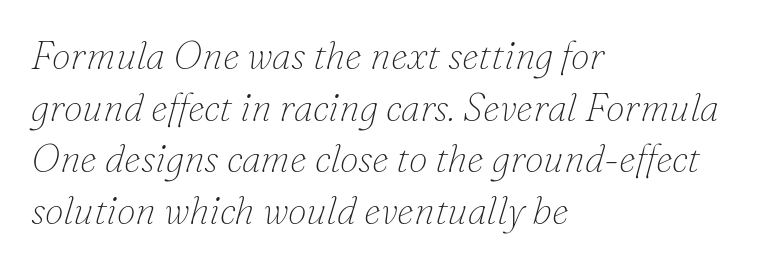
{"serif": "yes", "italic": "yes", "lean": "right", "slant_degrees": 16, "bold": "no", "weight": "thin", "width": "normal", "stroke_contrast": "low", "x_height": "small", "monospaced": "no", "underline": "no", "align": "left", "line_spacing": "normal", "line_spacing_ratio": 1.36, "letter_spacing": "normal", "letter_spacing_em": 0.0, "glyph_px": 38}
